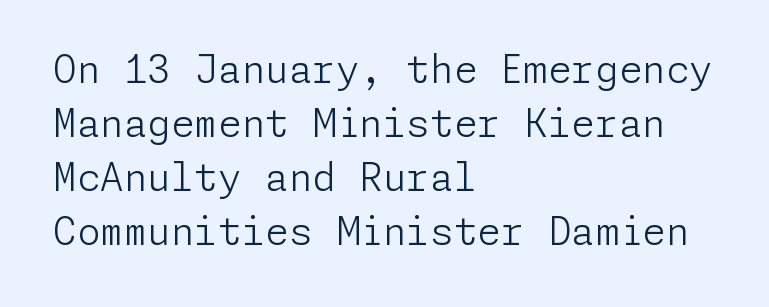
{"serif": "no", "italic": "no", "bold": "no", "weight": "light", "width": "normal", "stroke_contrast": "low", "x_height": "medium", "underline": "no", "align": "left", "line_spacing": "normal", "line_spacing_ratio": 1.42, "letter_spacing": "normal", "letter_spacing_em": 0.0, "glyph_px": 38}
